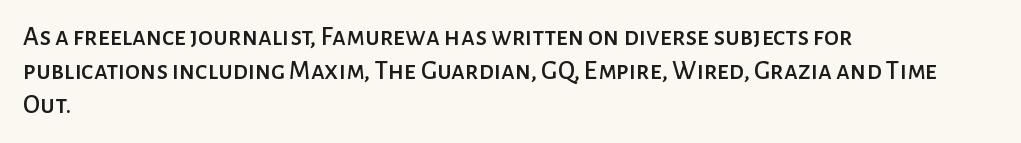
The image shows 27 px text type, upright; set left-aligned, normal line spacing (1.26x), normal letter spacing, not underlined.
